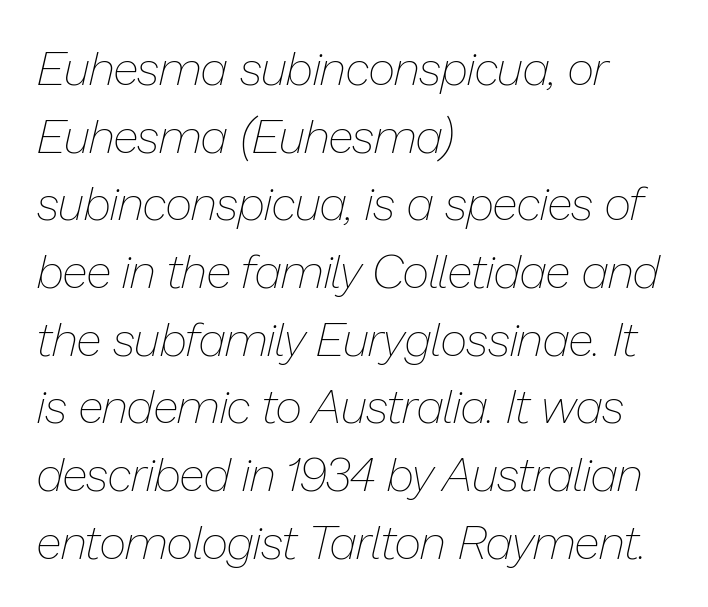
Q: Is the text bold? A: No.
Q: Is the text italic (slanted)? A: Yes, it leans right by about 13 degrees.
Q: Is the text underlined? A: No.
Q: How is the paragraph aligned? A: Left-aligned.
Q: Is the spacing between letters normal or unusually wide? A: Normal.
Q: Is the spacing between lines tight, normal or loose? A: Normal.
Q: Width (condensed, normal, or wide)? A: Normal.
Q: Stroke contrast? A: Low.
Q: x-height? A: Medium.
Q: Monospaced? A: No.
